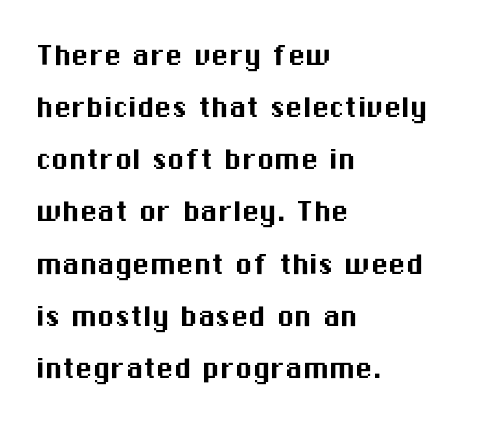
The letters stand straight up with perfectly vertical stems. In terms of letterform style, serifs are entirely absent. Is this a fixed-width face? No — the glyphs have proportional, varying widths. Leading: standard. Lines of text with bare space underneath. The lines are quadded left.
